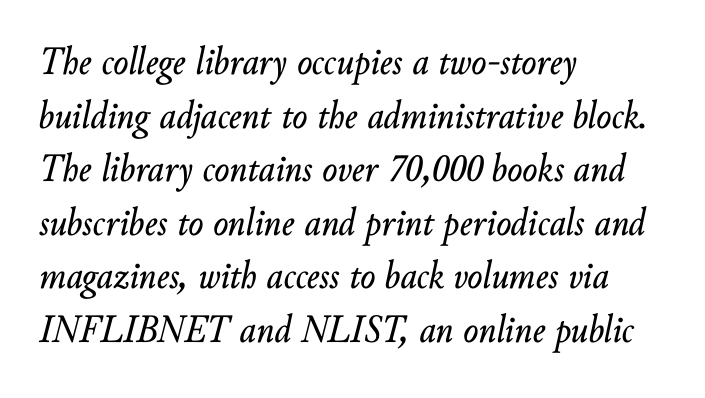
The image shows 40 px text type, italic (leaning right); set left-aligned, normal line spacing (1.34x), normal letter spacing, not underlined; low stroke contrast and a small x-height.
